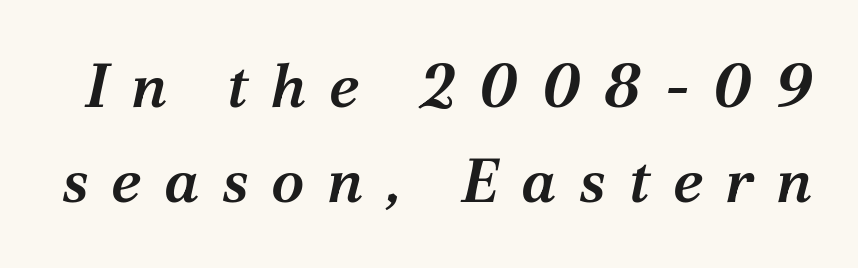
The image shows 61 px semibold serif type, italic (leaning right); set normal line spacing (1.56x), unusually wide letter spacing (+0.37 em), not underlined; medium stroke contrast and a medium x-height.
